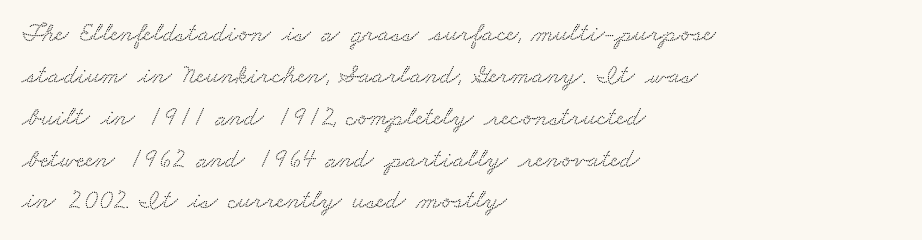
Q: Is the text underlined? A: No.
Q: How is the paragraph aligned? A: Left-aligned.
Q: Is the spacing between letters normal or unusually wide? A: Normal.
Q: Is the spacing between lines tight, normal or loose? A: Normal.
